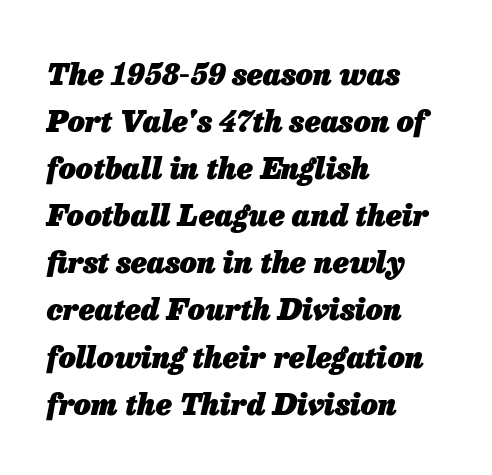
Q: Is the text bold? A: Yes.
Q: Is the text italic (slanted)? A: Yes, it leans right by about 13 degrees.
Q: Is the text underlined? A: No.
Q: How is the paragraph aligned? A: Left-aligned.
Q: Is the spacing between letters normal or unusually wide? A: Normal.
Q: Is the spacing between lines tight, normal or loose? A: Normal.
Q: Width (condensed, normal, or wide)? A: Normal.
Q: Stroke contrast? A: Low.
Q: x-height? A: Medium.
Q: Monospaced? A: No.
